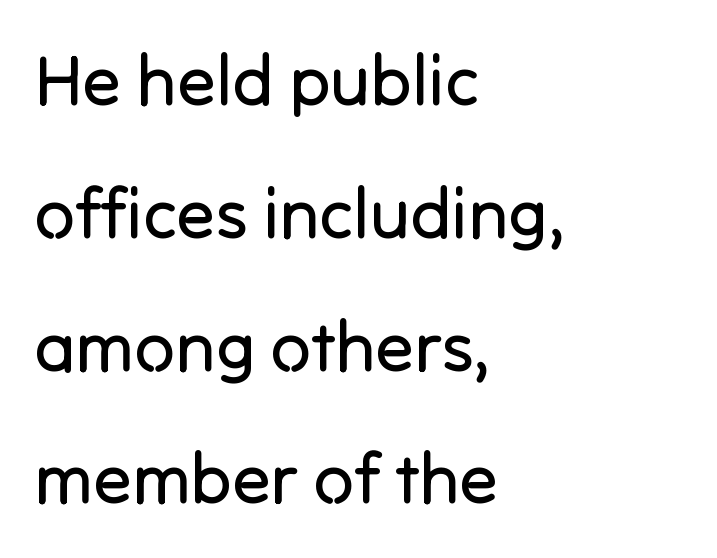
{"serif": "no", "italic": "no", "bold": "no", "weight": "regular", "width": "normal", "stroke_contrast": "low", "x_height": "medium", "monospaced": "no", "underline": "no", "align": "left", "line_spacing_ratio": 1.87, "letter_spacing": "normal", "letter_spacing_em": 0.0, "glyph_px": 71}
